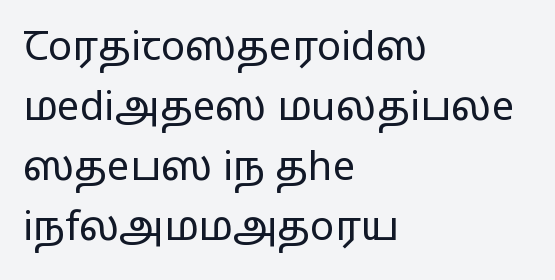
Q: Is the text bold? A: No.
Q: Is the text italic (slanted)? A: No, it is upright.
Q: Is the typeface a serif or a sans-serif typeface? A: Sans-serif.
Q: Is the text underlined? A: No.
Q: How is the paragraph aligned? A: Left-aligned.
Q: Is the spacing between letters normal or unusually wide? A: Normal.
Q: Is the spacing between lines tight, normal or loose? A: Normal.
Q: Width (condensed, normal, or wide)? A: Wide.
Q: Stroke contrast? A: Low.
Q: x-height? A: Medium.
Q: Monospaced? A: No.
